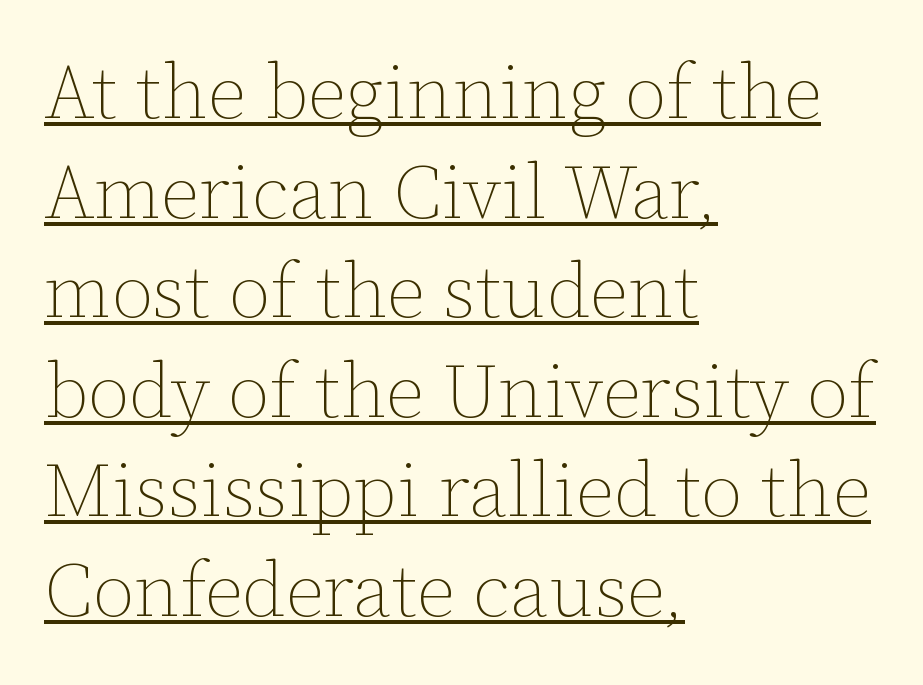
Notice how the stems are strictly vertical — no italics here. Does a line run under the words? Yes, clearly. Is the type heavy? It reads as light-to-regular instead. These lines sit exactly where default settings would place them. You could not count columns in this text — the font is proportionally spaced. The face used here is rendered with its standard letterfit.
